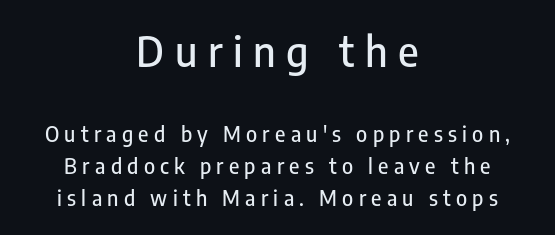
Q: Is the text italic (slanted)? A: No, it is upright.
Q: Is the typeface a serif or a sans-serif typeface? A: Sans-serif.
Q: Is the text underlined? A: No.
Q: How is the paragraph aligned? A: Centered.
Q: Is the spacing between letters normal or unusually wide? A: Unusually wide.
Q: Is the spacing between lines tight, normal or loose? A: Normal.
Q: Which block of text is set in a larger size, the first (top) or the second (bottom)? A: The first (top) one.
Q: Width (condensed, normal, or wide)? A: Condensed.
Q: Stroke contrast? A: Low.
Q: x-height? A: Medium.
Q: Monospaced? A: No.
